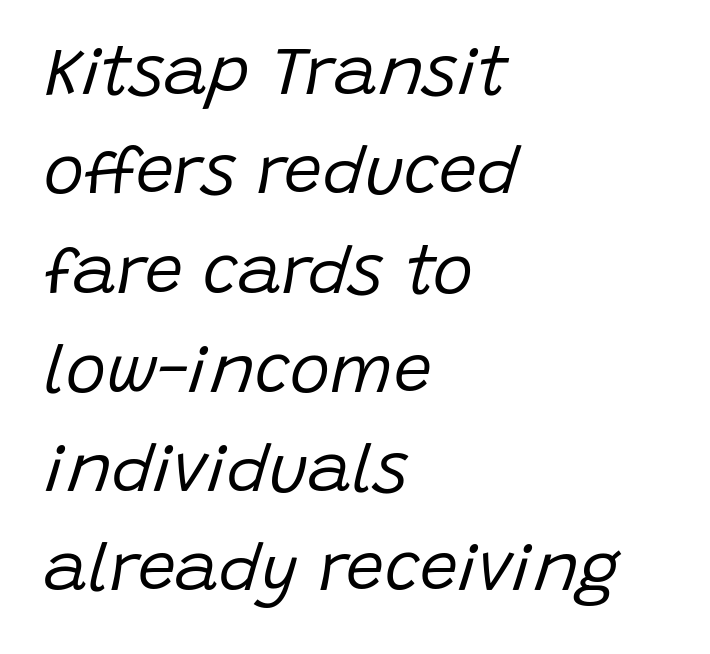
Q: Is the text bold? A: No.
Q: Is the text italic (slanted)? A: Yes, it leans right by about 15 degrees.
Q: Is the text underlined? A: No.
Q: How is the paragraph aligned? A: Left-aligned.
Q: Is the spacing between letters normal or unusually wide? A: Normal.
Q: Is the spacing between lines tight, normal or loose? A: Normal.
Q: Width (condensed, normal, or wide)? A: Normal.
Q: Stroke contrast? A: Low.
Q: x-height? A: Large.
Q: Monospaced? A: No.
